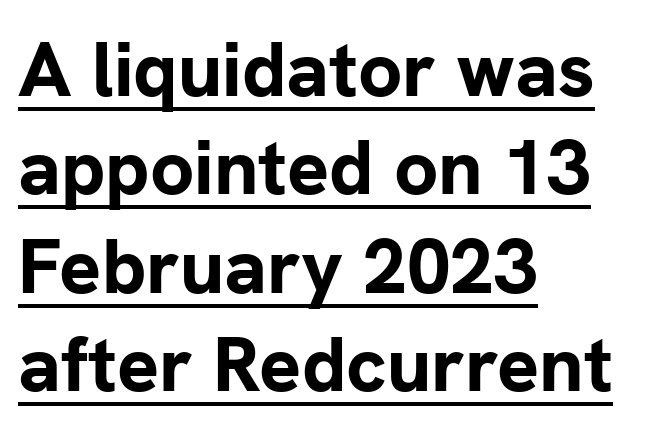
Q: Is the text bold? A: Yes.
Q: Is the text italic (slanted)? A: No, it is upright.
Q: Is the typeface a serif or a sans-serif typeface? A: Sans-serif.
Q: Is the text underlined? A: Yes.
Q: How is the paragraph aligned? A: Left-aligned.
Q: Is the spacing between letters normal or unusually wide? A: Normal.
Q: Is the spacing between lines tight, normal or loose? A: Normal.
Q: Width (condensed, normal, or wide)? A: Normal.
Q: Stroke contrast? A: Low.
Q: x-height? A: Medium.
Q: Monospaced? A: No.
